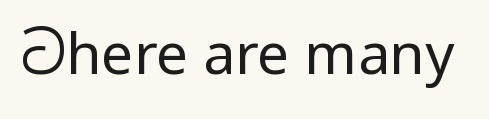
The image shows 57 px regular-weight, condensed sans-serif type, upright; set normal letter spacing, not underlined; low stroke contrast and a large x-height.
